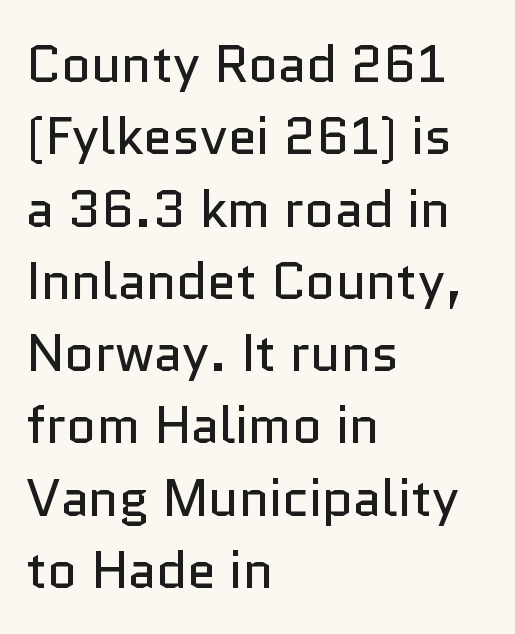
Q: Is the text bold? A: No.
Q: Is the text italic (slanted)? A: No, it is upright.
Q: Is the typeface a serif or a sans-serif typeface? A: Sans-serif.
Q: Is the text underlined? A: No.
Q: How is the paragraph aligned? A: Left-aligned.
Q: Is the spacing between letters normal or unusually wide? A: Normal.
Q: Is the spacing between lines tight, normal or loose? A: Normal.
Q: Width (condensed, normal, or wide)? A: Normal.
Q: Stroke contrast? A: Low.
Q: x-height? A: Medium.
Q: Monospaced? A: No.
